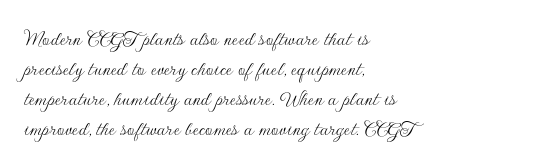
The lines are quadded left. The font sits on the lighter half of the weight spectrum, regular included. Tracking here is standard; glyphs follow each other at the usual distance. Rule under the text: the space is simply empty.
